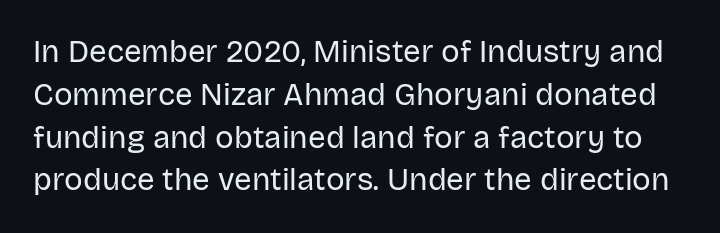
Q: Is the text bold? A: No.
Q: Is the text italic (slanted)? A: No, it is upright.
Q: Is the typeface a serif or a sans-serif typeface? A: Sans-serif.
Q: Is the text underlined? A: No.
Q: Is the spacing between letters normal or unusually wide? A: Normal.
Q: Is the spacing between lines tight, normal or loose? A: Normal.
Q: Width (condensed, normal, or wide)? A: Normal.
Q: Stroke contrast? A: Low.
Q: x-height? A: Large.
Q: Monospaced? A: No.
